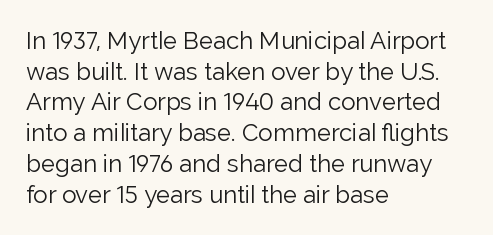
The image shows 24 px text type, upright; set left-aligned, normal line spacing (1.28x), normal letter spacing, not underlined.
